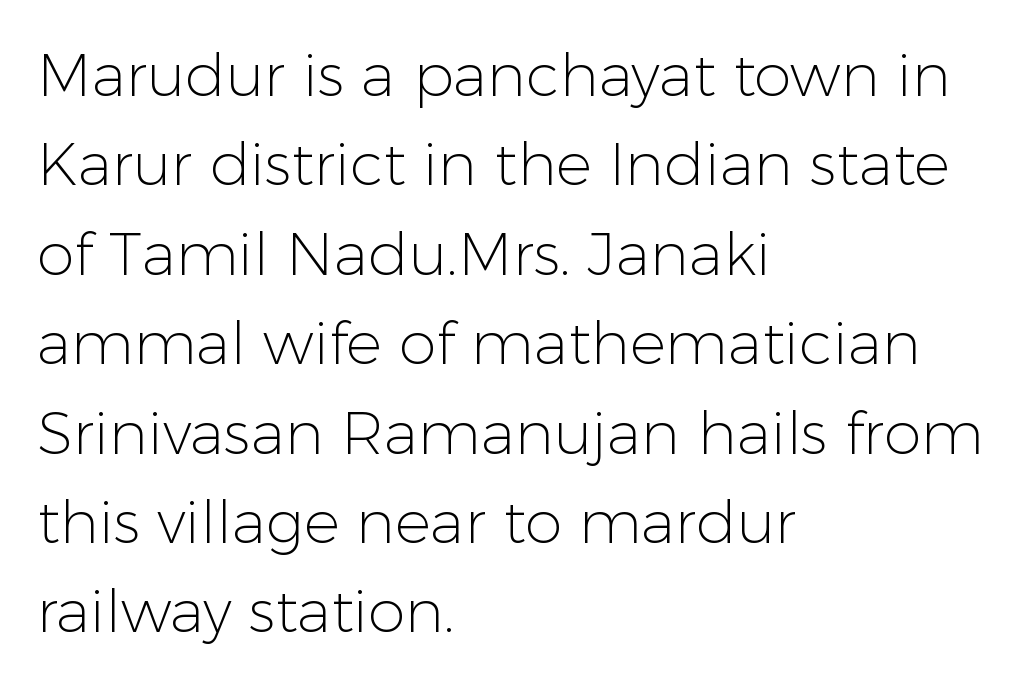
{"serif": "no", "italic": "no", "bold": "no", "weight": "light", "width": "normal", "stroke_contrast": "low", "x_height": "medium", "monospaced": "no", "underline": "no", "align": "left", "line_spacing": "normal", "line_spacing_ratio": 1.49, "letter_spacing": "normal", "letter_spacing_em": 0.0, "glyph_px": 60}
